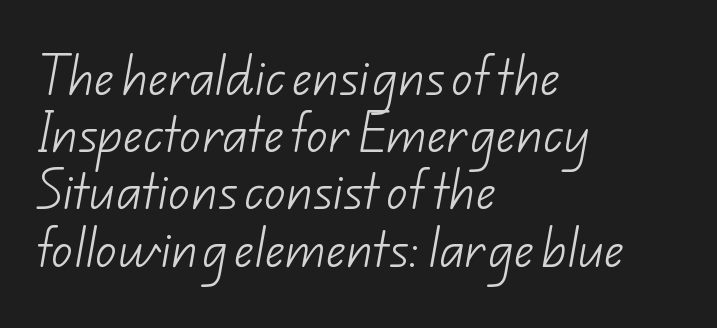
The image shows 43 px light sans-serif type; set left-aligned, normal line spacing (1.33x), normal letter spacing, not underlined; low stroke contrast and a small x-height.
